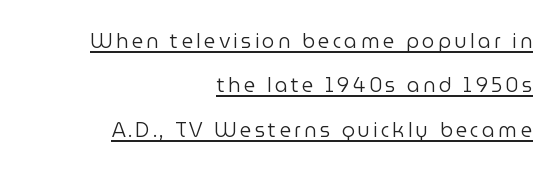
Q: Is the text bold? A: No.
Q: Is the text italic (slanted)? A: No, it is upright.
Q: Is the text underlined? A: Yes.
Q: How is the paragraph aligned? A: Right-aligned.
Q: Is the spacing between lines tight, normal or loose? A: Loose.
